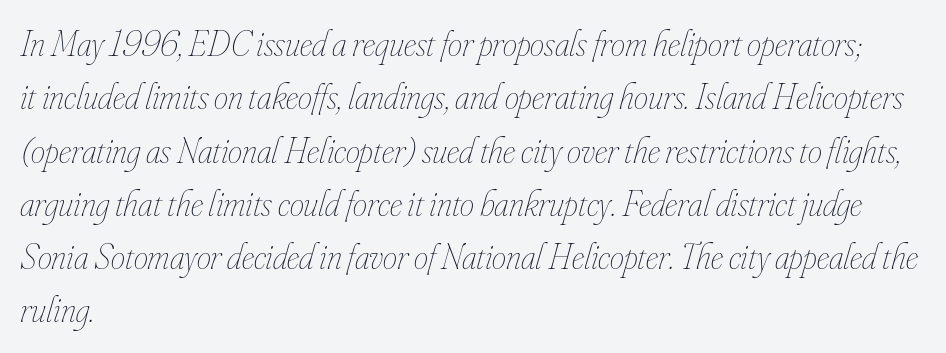
{"italic": "yes", "lean": "right", "slant_degrees": 16, "bold": "no", "weight": "thin", "width": "condensed", "stroke_contrast": "low", "x_height": "small", "monospaced": "no", "underline": "no", "align": "left", "line_spacing": "normal", "line_spacing_ratio": 1.48, "letter_spacing": "normal", "letter_spacing_em": 0.0, "glyph_px": 36}
